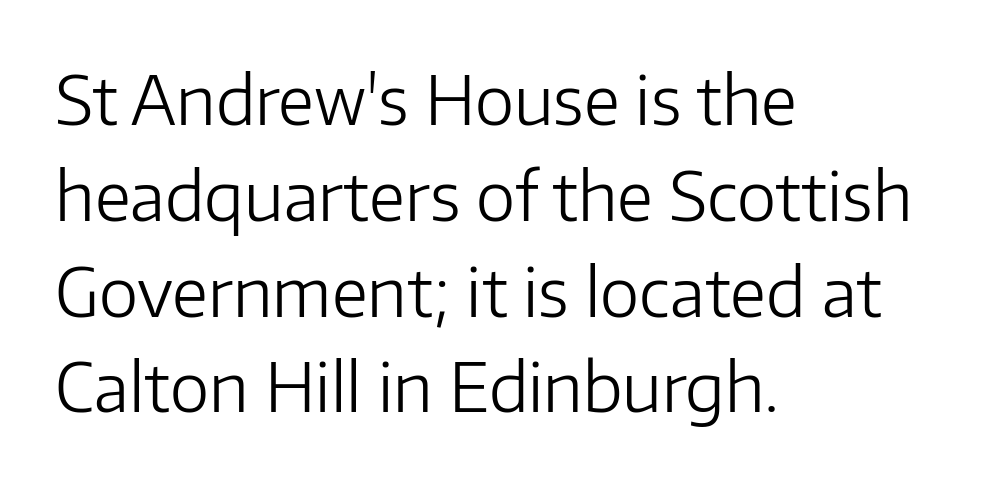
{"serif": "no", "italic": "no", "bold": "no", "weight": "light", "width": "normal", "stroke_contrast": "low", "x_height": "medium", "monospaced": "no", "underline": "no", "align": "left", "line_spacing": "normal", "line_spacing_ratio": 1.43, "letter_spacing": "normal", "letter_spacing_em": 0.0, "glyph_px": 67}
